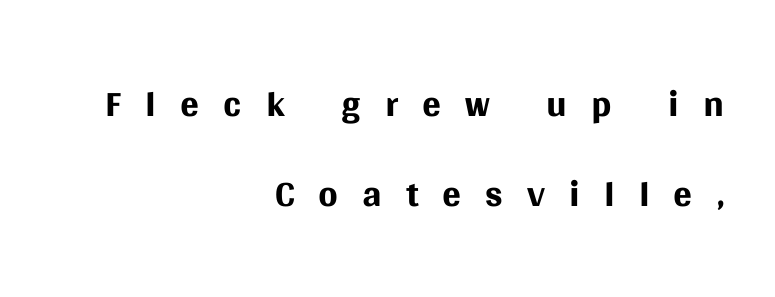
{"serif": "no", "italic": "no", "bold": "no", "weight": "regular", "width": "normal", "stroke_contrast": "medium", "x_height": "large", "monospaced": "no", "underline": "no", "align": "right", "line_spacing": "normal", "line_spacing_ratio": 1.6, "letter_spacing": "wide", "letter_spacing_em": 0.43, "glyph_px": 56}
